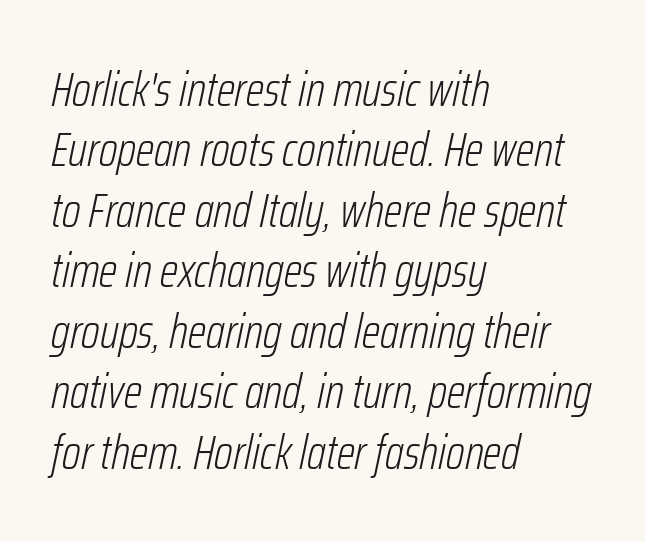
Q: Is the text bold? A: No.
Q: Is the text italic (slanted)? A: Yes, it leans right by about 12 degrees.
Q: Is the text underlined? A: No.
Q: How is the paragraph aligned? A: Left-aligned.
Q: Is the spacing between letters normal or unusually wide? A: Normal.
Q: Is the spacing between lines tight, normal or loose? A: Normal.
Q: Width (condensed, normal, or wide)? A: Condensed.
Q: Stroke contrast? A: Low.
Q: x-height? A: Medium.
Q: Monospaced? A: No.
